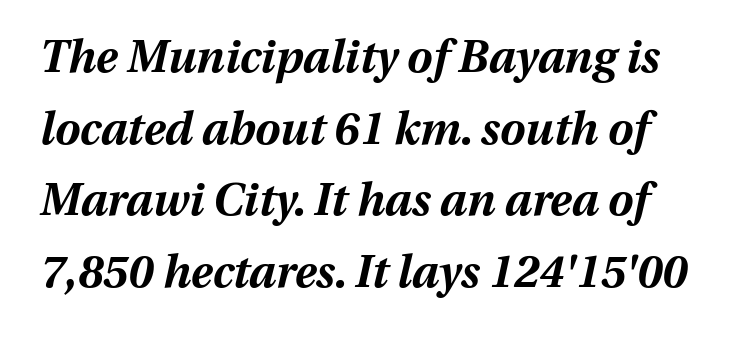
{"italic": "yes", "lean": "right", "slant_degrees": 13, "bold": "yes", "weight": "bold", "width": "normal", "stroke_contrast": "medium", "x_height": "medium", "monospaced": "no", "underline": "no", "line_spacing": "normal", "line_spacing_ratio": 1.59, "letter_spacing": "normal", "letter_spacing_em": 0.0, "glyph_px": 45}
